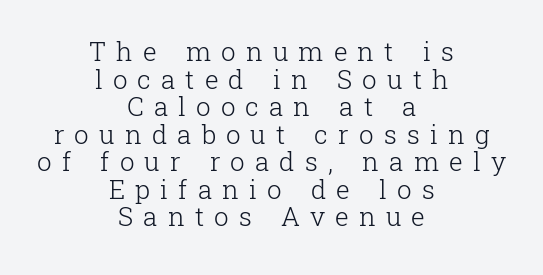
The image shows 26 px text type, upright; set centered, tight line spacing (1.06x), unusually wide letter spacing (+0.39 em), not underlined.
